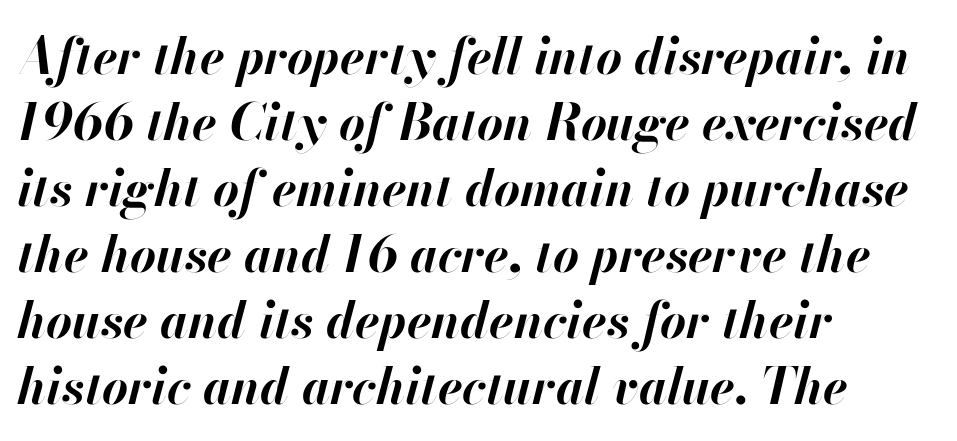
An italicized treatment has been applied to the whole sample. Bold? Absolutely — the strokes are thick and heavy. Underline: absent. The rag falls on the right side of this text block. Here the designer chose a conventional face with non-uniform glyph widths. Characters follow at the spacing the type designer built in.
